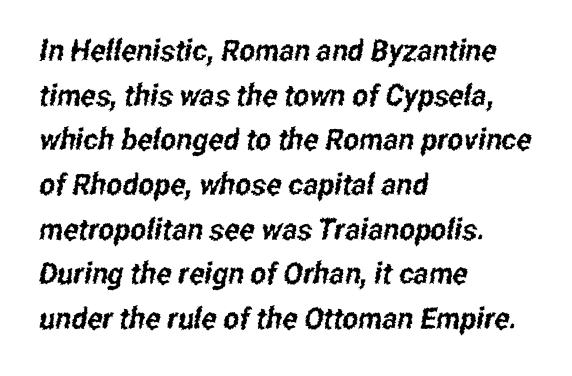
The image shows 30 px condensed sans-serif type; set left-aligned, normal line spacing (1.49x), normal letter spacing, not underlined; low stroke contrast and a medium x-height.
